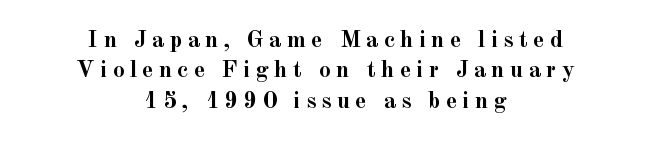
Q: Is the text bold? A: Yes.
Q: Is the text italic (slanted)? A: No, it is upright.
Q: Is the text underlined? A: No.
Q: How is the paragraph aligned? A: Centered.
Q: Is the spacing between letters normal or unusually wide? A: Unusually wide.
Q: Is the spacing between lines tight, normal or loose? A: Normal.
